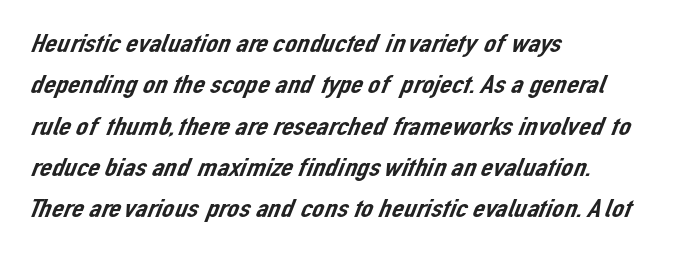
Q: Is the text underlined? A: No.
Q: How is the paragraph aligned? A: Left-aligned.
Q: Is the spacing between letters normal or unusually wide? A: Normal.
Q: Is the spacing between lines tight, normal or loose? A: Normal.
